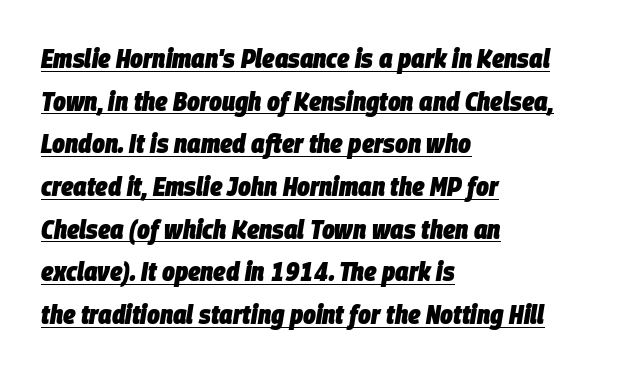
These lines are set flush left with a ragged right edge. A full-strength bold gives these letters their thick strokes. The passage shown has conventional tracking throughout. Compared with undecorated copy, this sample adds a rule below the words. Notice how descenders clear the ascenders below comfortably — that's standard leading. The specimen reads as italic at a glance.
